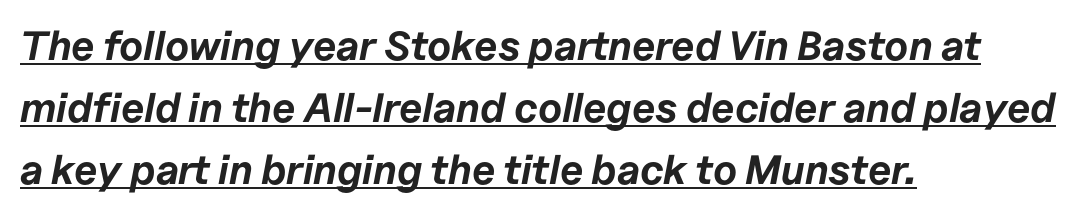
The image shows 41 px bold type, italic (leaning right); set left-aligned, normal line spacing (1.51x), normal letter spacing, underlined; low stroke contrast and a medium x-height.
